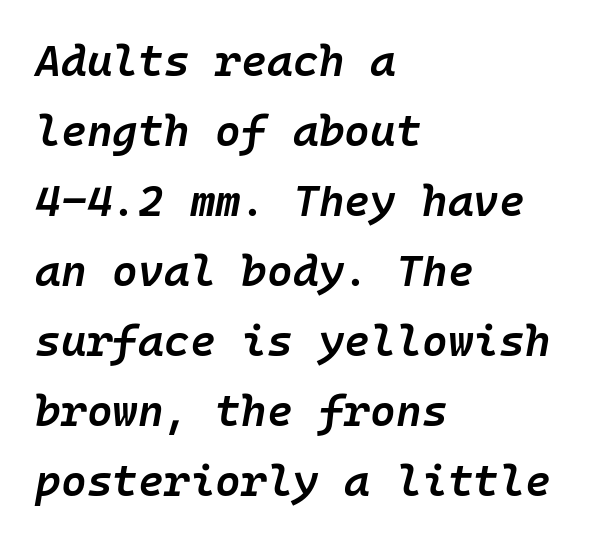
Q: Is the text bold? A: Semi-bold.
Q: Is the text italic (slanted)? A: Yes, it leans right by about 10 degrees.
Q: Is the text underlined? A: No.
Q: How is the paragraph aligned? A: Left-aligned.
Q: Is the spacing between letters normal or unusually wide? A: Normal.
Q: Is the spacing between lines tight, normal or loose? A: Normal.
Q: Width (condensed, normal, or wide)? A: Normal.
Q: Stroke contrast? A: Low.
Q: x-height? A: Medium.
Q: Monospaced? A: Yes.
